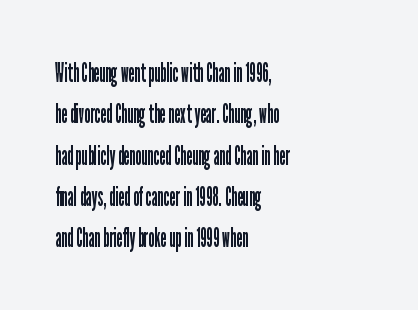
{"italic": "no", "bold": "no", "underline": "no", "align": "left", "line_spacing": "normal", "line_spacing_ratio": 1.53, "letter_spacing": "normal", "letter_spacing_em": 0.0, "glyph_px": 27}
